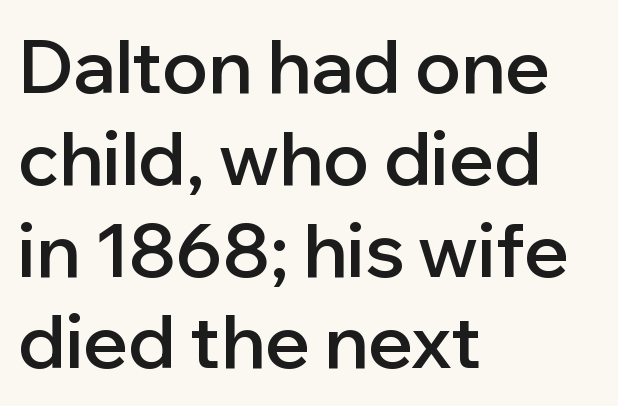
Does the lettering tilt? It doesn't — this is upright. Lines of text with bare space underneath. Short and long lines alike share a common starting point at left. Letterform terminals end flat and unadorned throughout the passage. Bold? Not quite — semibold, heavier than regular but stopping short. Observe the ordinary spacing: letters are neighbours, not strangers.
